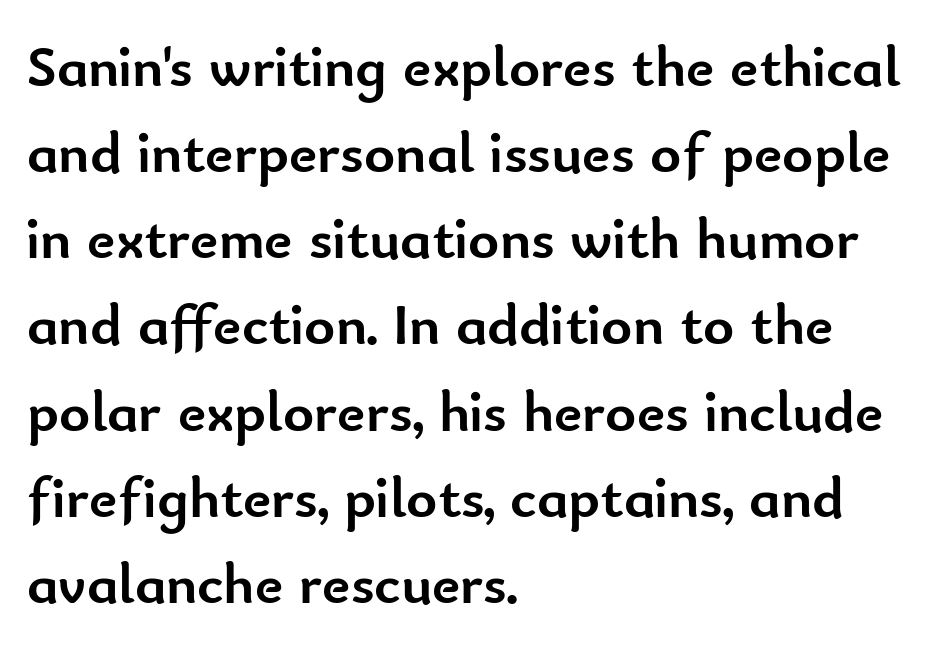
The image shows 59 px semibold sans-serif type, upright; set left-aligned, normal line spacing (1.46x), normal letter spacing, not underlined; low stroke contrast and a small x-height.
